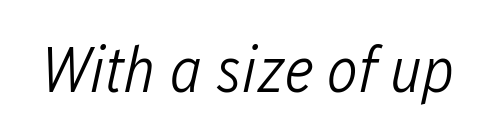
Q: Is the text bold? A: No.
Q: Is the text italic (slanted)? A: Yes, it leans right by about 12 degrees.
Q: Is the text underlined? A: No.
Q: Is the spacing between letters normal or unusually wide? A: Normal.
Q: Width (condensed, normal, or wide)? A: Condensed.
Q: Stroke contrast? A: Low.
Q: x-height? A: Medium.
Q: Monospaced? A: No.
